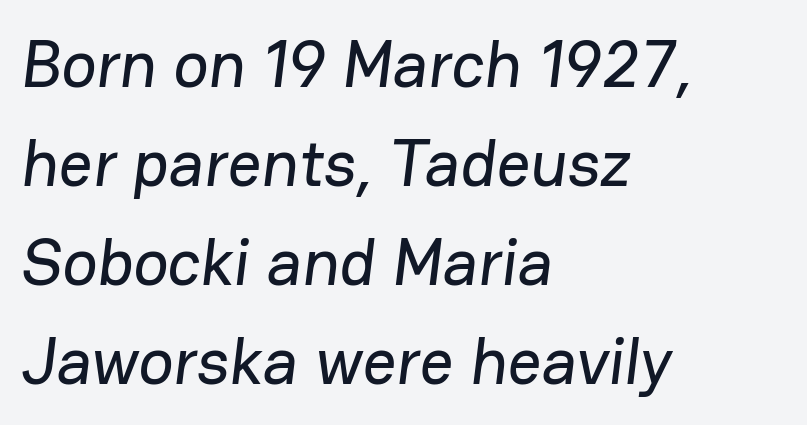
{"serif": "no", "width": "normal", "stroke_contrast": "low", "x_height": "medium", "monospaced": "no", "underline": "no", "align": "left", "line_spacing": "normal", "line_spacing_ratio": 1.5, "letter_spacing": "normal", "letter_spacing_em": 0.0, "glyph_px": 66}
